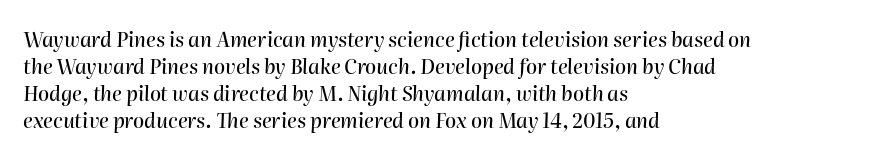
{"italic": "yes", "lean": "right", "slant_degrees": 2, "underline": "no", "align": "left", "line_spacing": "normal", "line_spacing_ratio": 1.35, "letter_spacing": "normal", "letter_spacing_em": 0.0, "glyph_px": 20}
